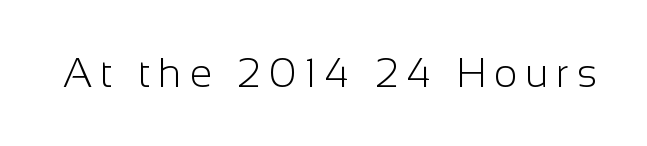
Varying glyph widths throughout — classic text-font behaviour. A light-to-regular cut is what we see here. Posture: upright roman. Each letter's strokes conclude bluntly, with no projecting serifs. Compared with typical body copy, the letter spacing here is much looser. The space directly below the letters is spotless.
